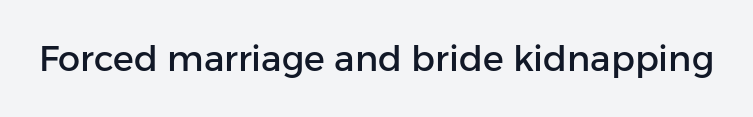
Q: Is the text italic (slanted)? A: No, it is upright.
Q: Is the typeface a serif or a sans-serif typeface? A: Sans-serif.
Q: Is the text underlined? A: No.
Q: Is the spacing between letters normal or unusually wide? A: Normal.
Q: Width (condensed, normal, or wide)? A: Normal.
Q: Stroke contrast? A: Low.
Q: x-height? A: Medium.
Q: Monospaced? A: No.
